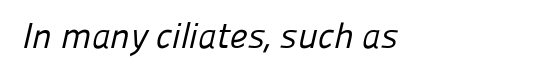
{"serif": "no", "bold": "no", "weight": "regular", "width": "normal", "stroke_contrast": "low", "x_height": "medium", "monospaced": "no", "underline": "no", "letter_spacing": "normal", "letter_spacing_em": 0.0, "glyph_px": 36}
